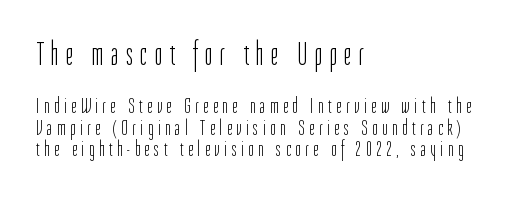
The image shows 33 px light, condensed sans-serif type, upright; set left-aligned, tight line spacing (0.97x), unusually wide letter spacing (+0.22 em), not underlined; the first (top) block is 1.5x larger; low stroke contrast and a medium x-height.
